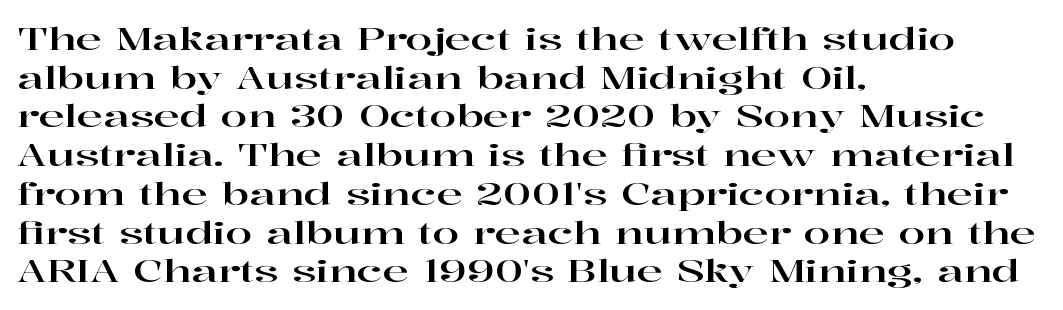
The image shows 31 px wide serif type, upright; set left-aligned, normal line spacing (1.25x), normal letter spacing, not underlined; high stroke contrast and a medium x-height.
